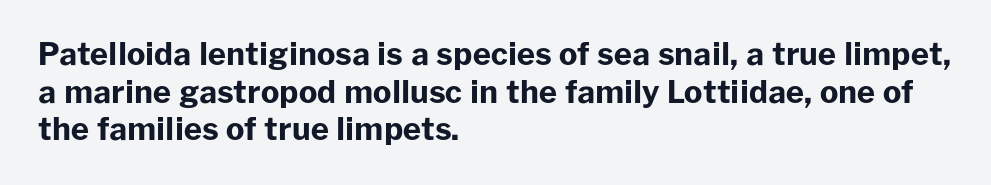
The rendering uses natural spacing where letterforms have individual widths. The lettering stays uniformly vertical, giving the passage a roman look. These lines stack with their left ends in a neat column. Letterform terminals end flat and unadorned throughout the passage. Pretty heavy lettering here — definitely bold. The string is rendered with underlining switched off.
